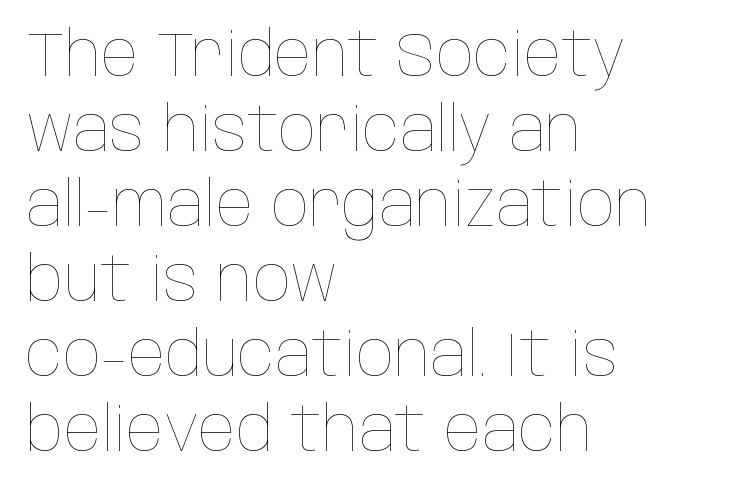
{"italic": "no", "bold": "no", "weight": "thin", "width": "condensed", "stroke_contrast": "low", "x_height": "large", "monospaced": "no", "underline": "no", "align": "left", "line_spacing_ratio": 1.21, "letter_spacing": "normal", "letter_spacing_em": 0.0, "glyph_px": 62}
